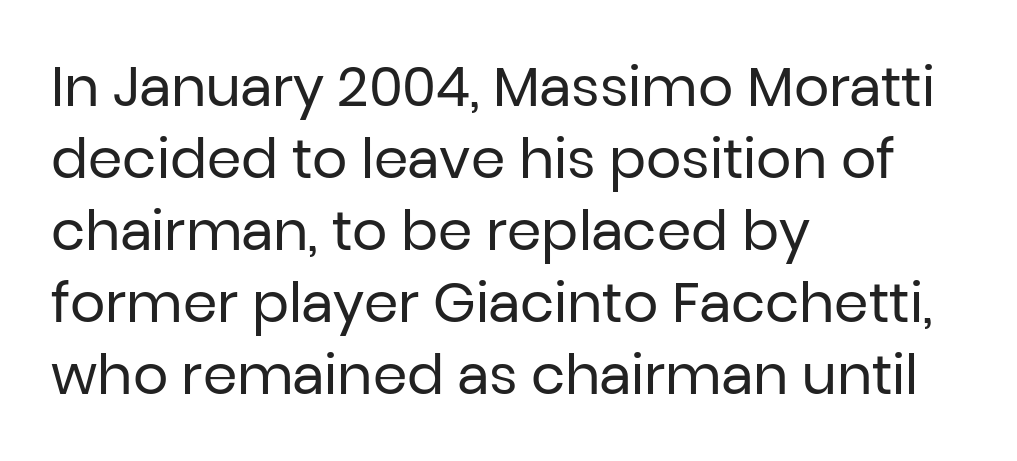
{"serif": "no", "italic": "no", "bold": "no", "weight": "regular", "width": "normal", "stroke_contrast": "low", "x_height": "medium", "monospaced": "no", "underline": "no", "align": "left", "line_spacing": "normal", "line_spacing_ratio": 1.31, "letter_spacing": "normal", "letter_spacing_em": 0.0, "glyph_px": 55}
